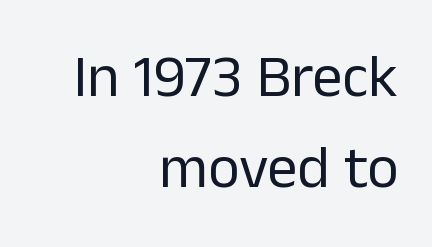
Successive baselines arrive at the customary interval. These lines were composed using upright roman letters. No chunkiness to these letters — they're not bold. Unmarked baselines from the first word to the last. The face used here is rendered with its standard letterfit. Casual observation: everything's shoved over to the right.
